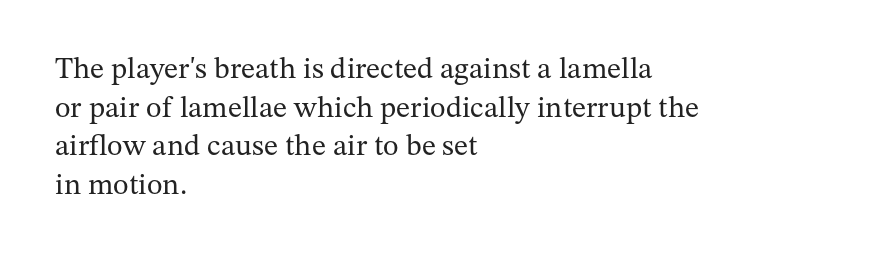
A typesetter would call this proportional, since set widths differ per character. Caption: standard tracking, unaltered. Unlike italic type, these characters show no tilt at all. Serifs: yes, visible at the terminals of the letterforms.
